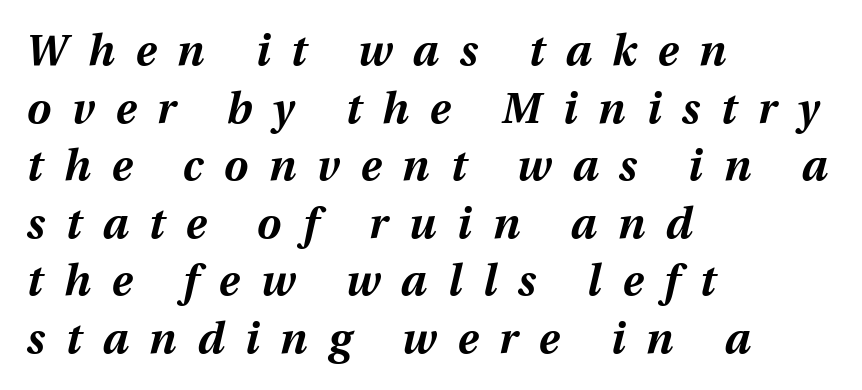
Q: Is the text bold? A: Yes.
Q: Is the text italic (slanted)? A: Yes, it leans right by about 12 degrees.
Q: Is the text underlined? A: No.
Q: How is the paragraph aligned? A: Left-aligned.
Q: Is the spacing between letters normal or unusually wide? A: Unusually wide.
Q: Is the spacing between lines tight, normal or loose? A: Normal.
Q: Width (condensed, normal, or wide)? A: Normal.
Q: Stroke contrast? A: Medium.
Q: x-height? A: Medium.
Q: Monospaced? A: No.
